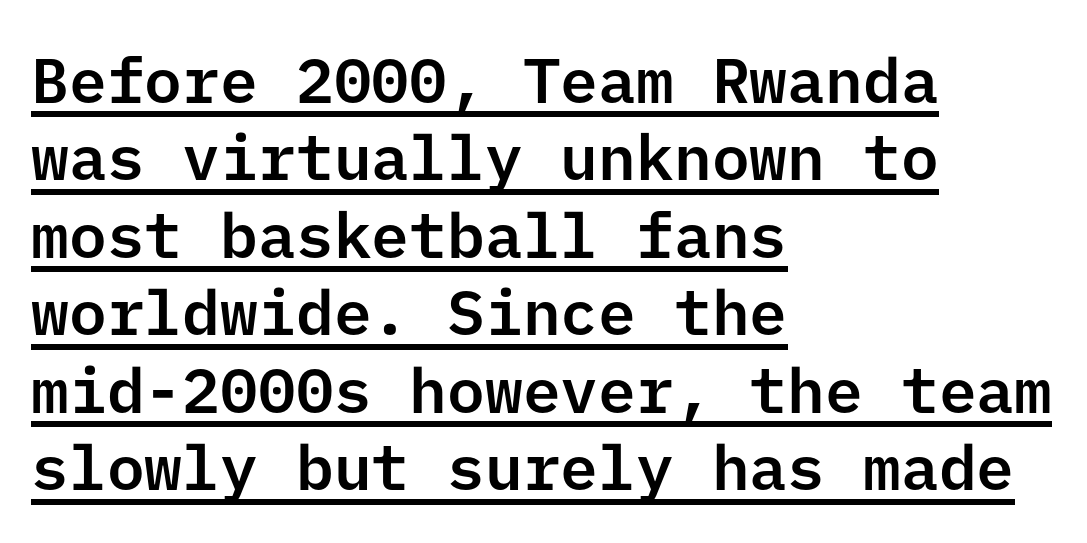
The image shows 63 px sans-serif type, upright; set left-aligned, line spacing 1.23x, normal letter spacing, underlined; low stroke contrast and a medium x-height.
